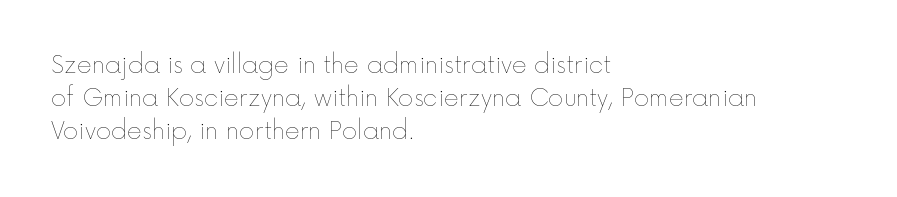
{"italic": "no", "bold": "no", "underline": "no", "align": "left", "line_spacing": "normal", "line_spacing_ratio": 1.43, "letter_spacing": "normal", "letter_spacing_em": 0.0, "glyph_px": 23}
